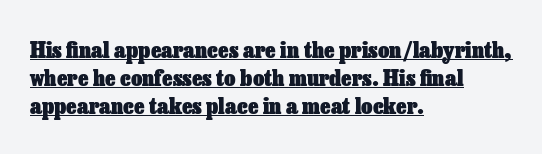
The image shows 22 px bold type, upright; set left-aligned, normal line spacing (1.27x), normal letter spacing, underlined.
